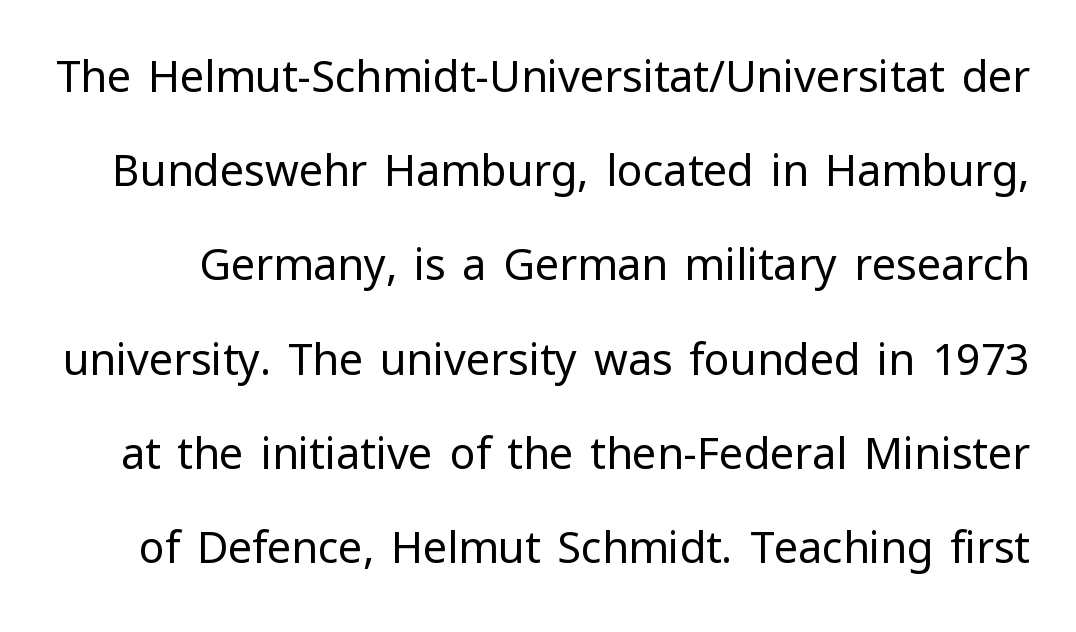
The image shows 43 px regular-weight sans-serif type, upright; set loose line spacing (2.19x), normal letter spacing, not underlined; low stroke contrast and a medium x-height.
